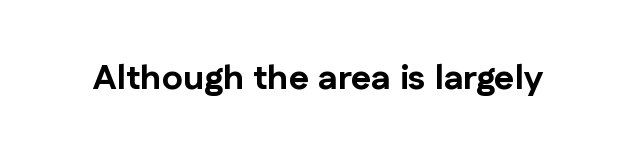
Tall strokes in this sample are plumb rather than angled. Varying glyph widths throughout — classic text-font behaviour. Default kerning and tracking; the words read as compact shapes. Its strokes are broad and dark, the hallmark of bold type. Quick note: underline off.
